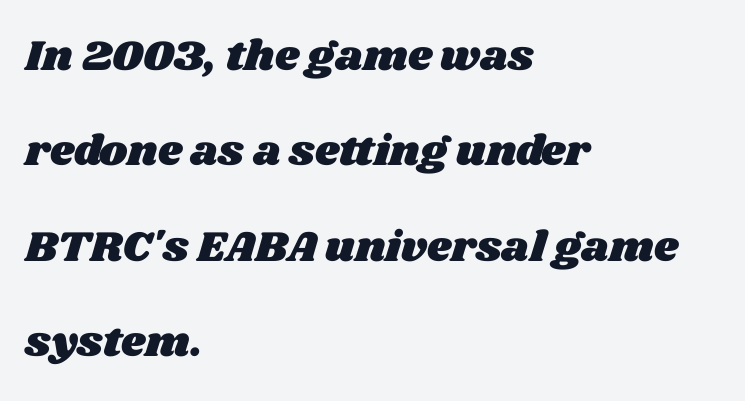
The image shows 43 px wide type; set left-aligned, loose line spacing (2.22x), normal letter spacing, not underlined; medium stroke contrast and a large x-height.
